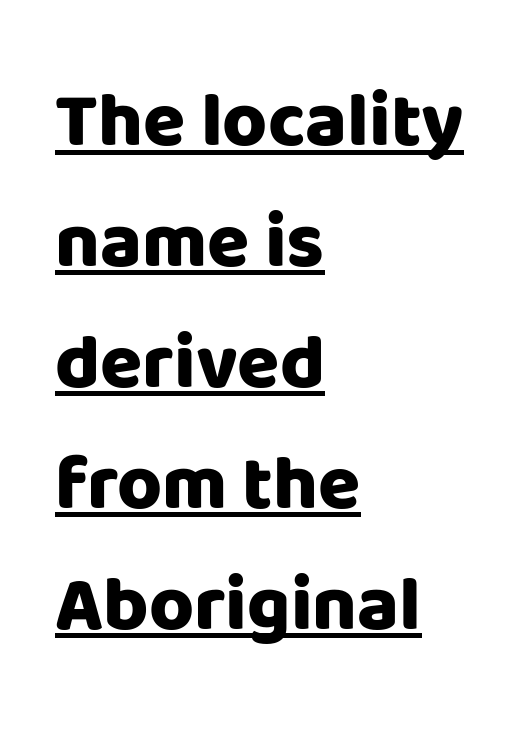
The image shows 77 px heavy sans-serif type, upright; set left-aligned, normal line spacing (1.57x), normal letter spacing, underlined; low stroke contrast and a large x-height.
